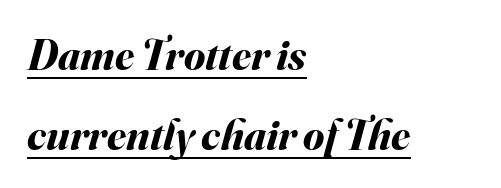
Q: Is the text bold? A: Yes.
Q: Is the text italic (slanted)? A: Yes, it leans right by about 16 degrees.
Q: Is the text underlined? A: Yes.
Q: How is the paragraph aligned? A: Left-aligned.
Q: Is the spacing between letters normal or unusually wide? A: Normal.
Q: Width (condensed, normal, or wide)? A: Normal.
Q: Stroke contrast? A: Medium.
Q: x-height? A: Small.
Q: Monospaced? A: No.
